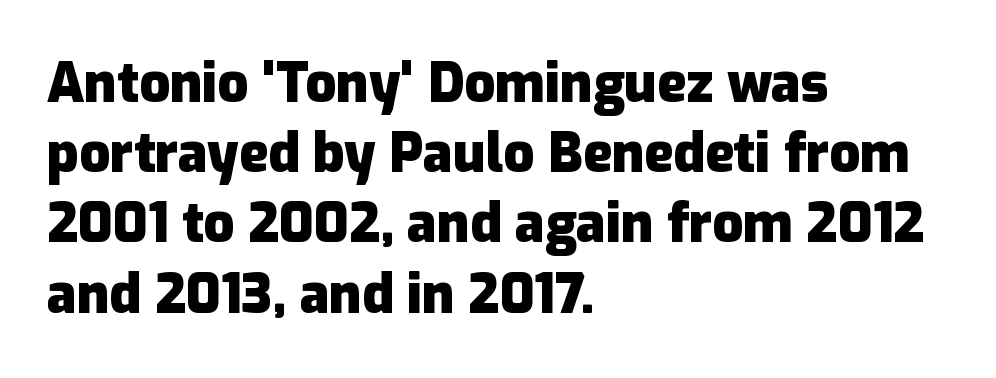
{"serif": "no", "italic": "no", "bold": "yes", "weight": "heavy", "width": "normal", "stroke_contrast": "low", "x_height": "medium", "monospaced": "no", "underline": "no", "align": "left", "line_spacing": "normal", "line_spacing_ratio": 1.3, "letter_spacing": "normal", "letter_spacing_em": 0.0, "glyph_px": 54}
